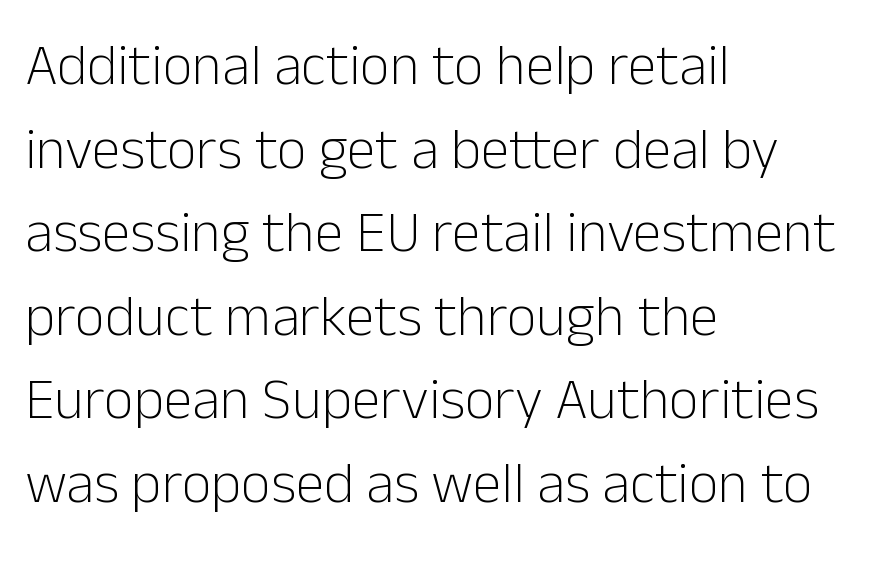
Is there any slant? The stems are plumb. Stems and bowls with no extra thickness — not bold. Letter spacing: default. Horizontally, the lines are justified to the leading edge only. The text was rendered using a sans face with plain stroke endings.
